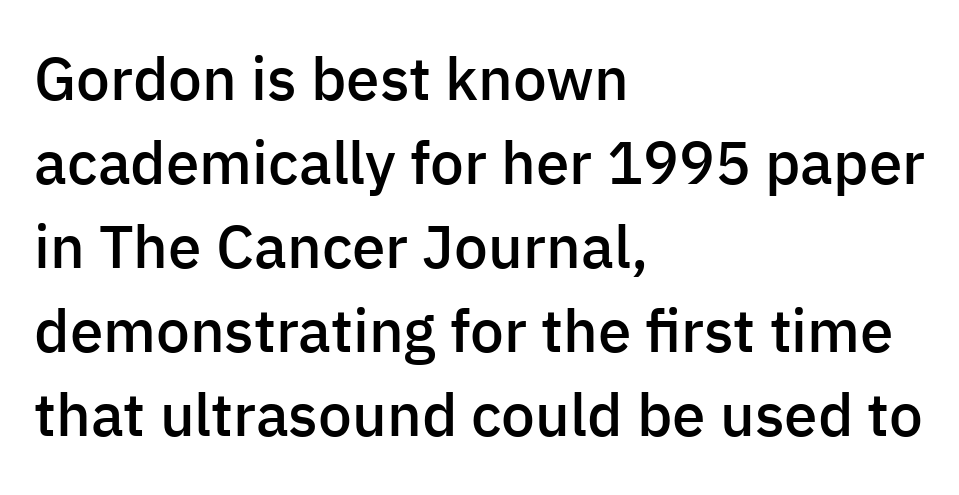
The image shows 60 px semibold sans-serif type, upright; set left-aligned, normal line spacing (1.4x), normal letter spacing, not underlined; low stroke contrast and a medium x-height.
